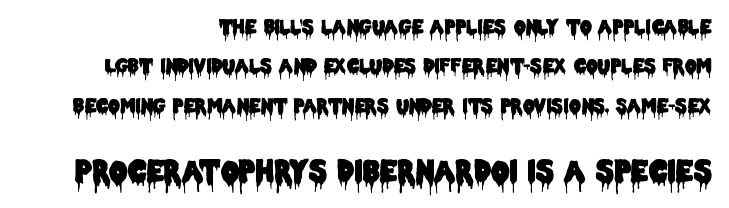
The lines in this sample share a right terminus and differ only in where they begin. The passage shown is typeset with a sans-serif family. Two sizes are in play, and the larger belongs to the second block. Each letter keeps its own natural width here, so spacing adapts to shape. You could call the tracking neutral — neither tight nor loose.
